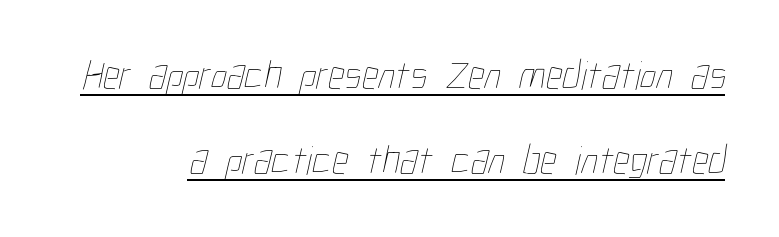
Q: Is the text bold? A: No.
Q: Is the text underlined? A: Yes.
Q: How is the paragraph aligned? A: Right-aligned.
Q: Is the spacing between letters normal or unusually wide? A: Normal.
Q: Is the spacing between lines tight, normal or loose? A: Loose.
Q: Width (condensed, normal, or wide)? A: Condensed.
Q: Stroke contrast? A: Low.
Q: x-height? A: Medium.
Q: Monospaced? A: No.
